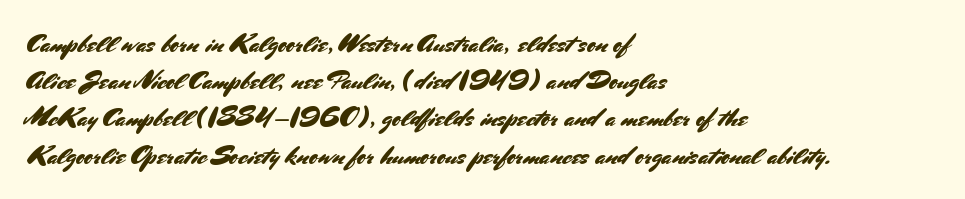
Q: Is the text italic (slanted)? A: Yes.
Q: Is the text underlined? A: No.
Q: How is the paragraph aligned? A: Left-aligned.
Q: Is the spacing between letters normal or unusually wide? A: Normal.
Q: Is the spacing between lines tight, normal or loose? A: Normal.
